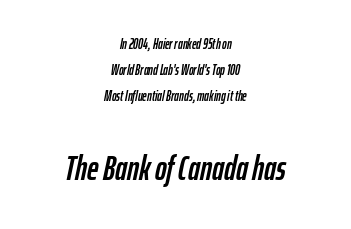
Q: Is the text italic (slanted)? A: Yes, it leans right by about 12 degrees.
Q: Is the text underlined? A: No.
Q: How is the paragraph aligned? A: Centered.
Q: Is the spacing between letters normal or unusually wide? A: Normal.
Q: Which block of text is set in a larger size, the first (top) or the second (bottom)? A: The second (bottom) one.
Q: Width (condensed, normal, or wide)? A: Condensed.
Q: Stroke contrast? A: Low.
Q: x-height? A: Medium.
Q: Monospaced? A: No.
